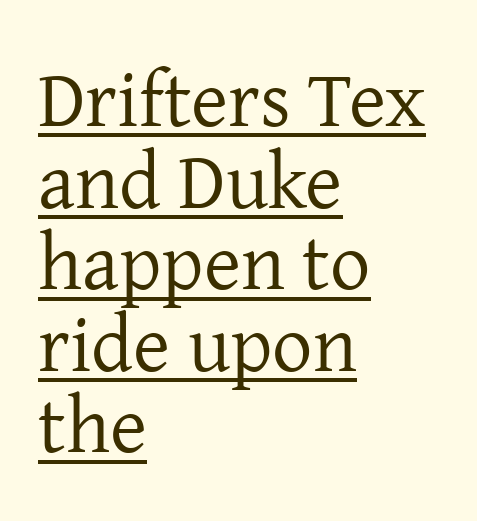
{"serif": "yes", "italic": "no", "bold": "no", "weight": "regular", "width": "normal", "stroke_contrast": "low", "x_height": "medium", "monospaced": "no", "underline": "yes", "align": "left", "line_spacing": "tight", "line_spacing_ratio": 1.02, "letter_spacing": "normal", "letter_spacing_em": 0.0, "glyph_px": 80}
